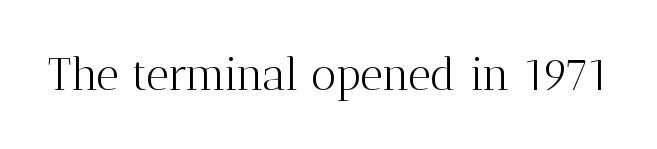
{"serif": "yes", "italic": "no", "bold": "no", "weight": "light", "width": "normal", "stroke_contrast": "medium", "x_height": "medium", "monospaced": "no", "underline": "no", "letter_spacing": "normal", "letter_spacing_em": 0.0, "glyph_px": 45}
